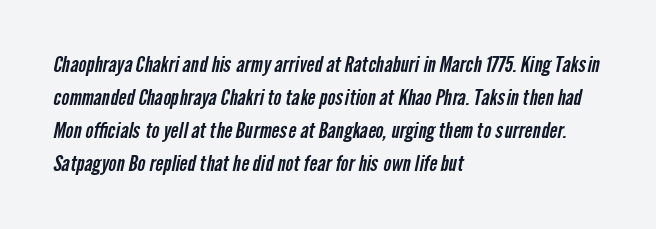
Q: Is the text underlined? A: No.
Q: How is the paragraph aligned? A: Left-aligned.
Q: Is the spacing between letters normal or unusually wide? A: Normal.
Q: Is the spacing between lines tight, normal or loose? A: Normal.
